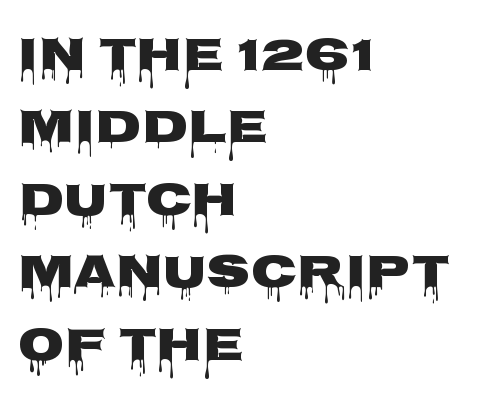
{"serif": "no", "italic": "no", "bold": "yes", "weight": "heavy", "width": "wide", "stroke_contrast": "low", "x_height": "large", "monospaced": "no", "underline": "no", "align": "left", "line_spacing": "normal", "line_spacing_ratio": 1.51, "letter_spacing": "normal", "letter_spacing_em": 0.0, "glyph_px": 48}
